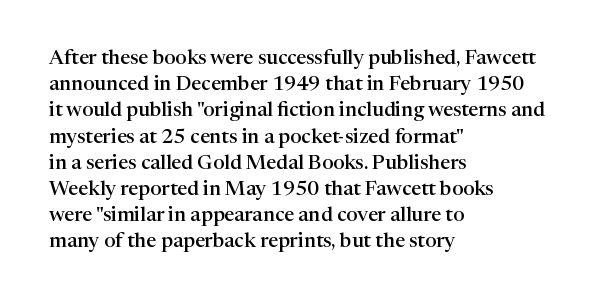
In terms of letterspacing, this is plain default setting. Leftover space on each line is placed entirely after the last word. When letters stand straight like this, we call the style roman or upright. Firm but not heavy-handed strokes: this text is semibold.
